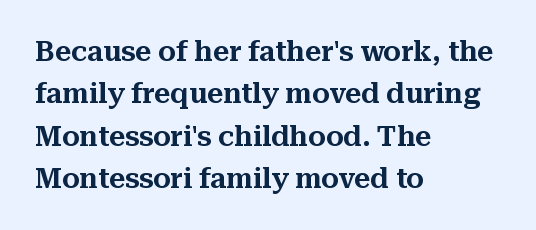
A typesetter would mark this as roman, not italic. Varying glyph widths throughout — classic text-font behaviour. Inter-character spacing is left at the font's built-in metrics. The typeface chosen for these lines features serifs. The foot of each line stays bare and open. One glance says typical: line gaps are just what's usual.
